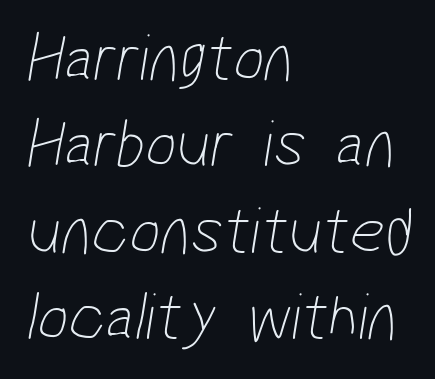
Q: Is the text bold? A: No.
Q: Is the typeface a serif or a sans-serif typeface? A: Sans-serif.
Q: Is the text underlined? A: No.
Q: How is the paragraph aligned? A: Left-aligned.
Q: Is the spacing between letters normal or unusually wide? A: Normal.
Q: Is the spacing between lines tight, normal or loose? A: Normal.
Q: Width (condensed, normal, or wide)? A: Condensed.
Q: Stroke contrast? A: Low.
Q: x-height? A: Medium.
Q: Monospaced? A: No.
